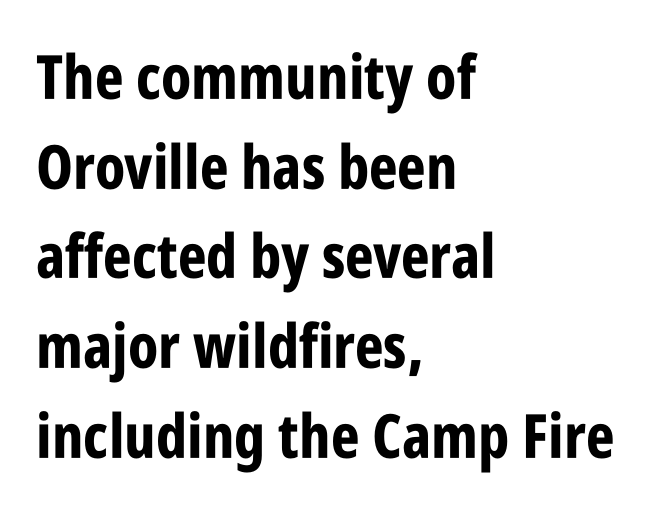
Nobody drew a line under any word here. The ragged edge is on the right, which tells us the setting is flush left. The characters display no serif detailing; their extremities are plain. The face used here is proportionally spaced, like ordinary book or web type.
